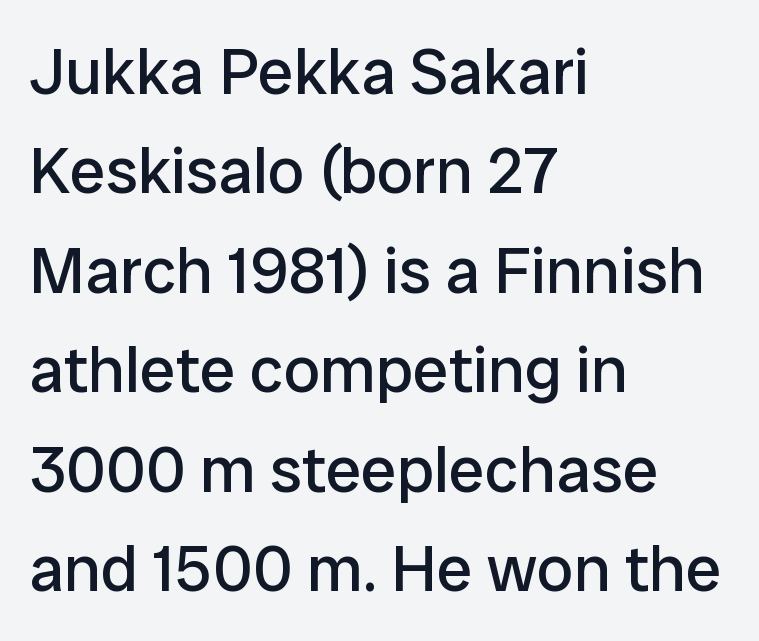
The cut favours lightness, reaching ordinary text weight at its darkest. These lines are set flush left with a ragged right edge. The typeface chosen for these lines omits serifs. The type is set solid horizontally, with unmodified tracking.
